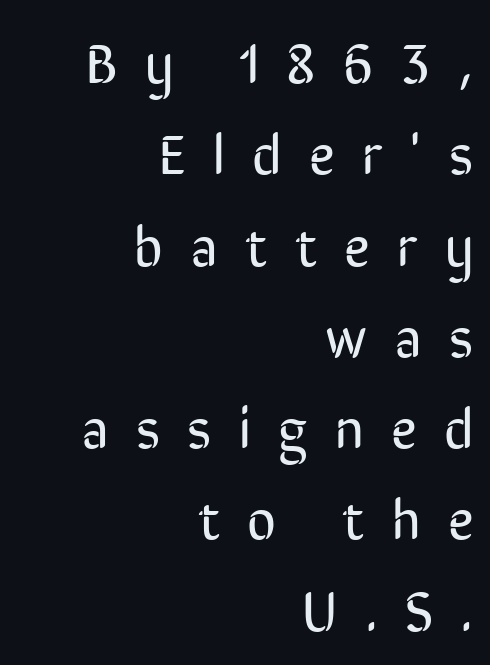
The image shows 56 px regular-weight, condensed sans-serif type, upright; set right-aligned, normal line spacing (1.63x), unusually wide letter spacing (+0.49 em), not underlined; low stroke contrast and a medium x-height.
